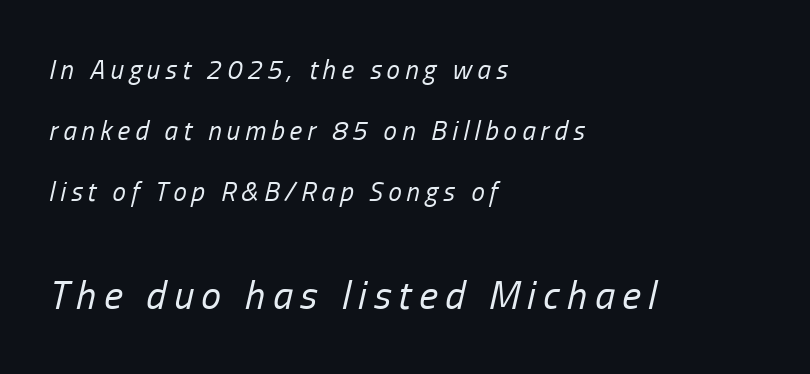
No word sits above an underline. Layout note: lines flush left. Quick note: italic. If you squint, the bottom block still reads clearly — it's the larger of the two. A light-to-regular cut is what we see here. Line spacing here is loose.
